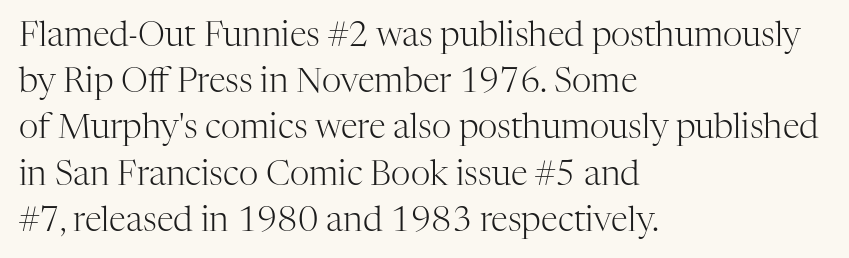
Q: Is the text bold? A: No.
Q: Is the text italic (slanted)? A: No, it is upright.
Q: Is the typeface a serif or a sans-serif typeface? A: Serif.
Q: Is the text underlined? A: No.
Q: How is the paragraph aligned? A: Left-aligned.
Q: Is the spacing between letters normal or unusually wide? A: Normal.
Q: Is the spacing between lines tight, normal or loose? A: Normal.
Q: Width (condensed, normal, or wide)? A: Normal.
Q: Stroke contrast? A: High.
Q: x-height? A: Medium.
Q: Monospaced? A: No.
